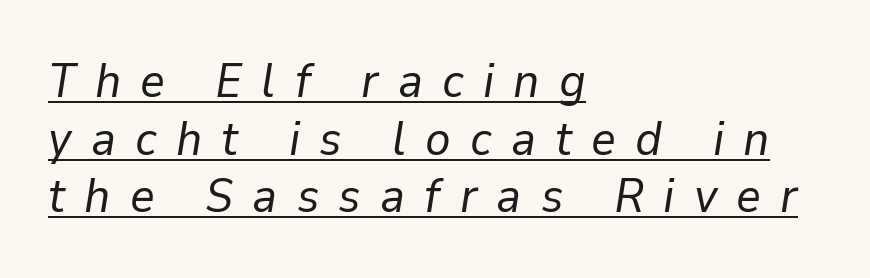
The image shows 48 px regular-weight type, italic (leaning right); set left-aligned, line spacing 1.2x, unusually wide letter spacing (+0.4 em), underlined; low stroke contrast and a medium x-height.
